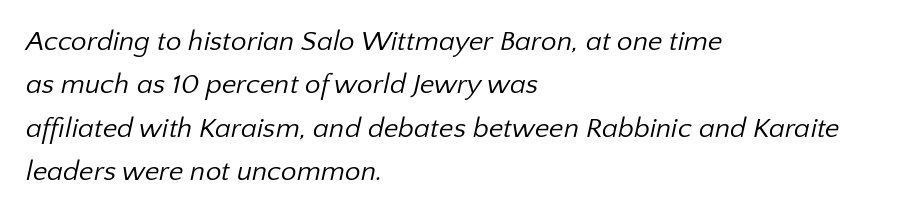
Q: Is the text bold? A: No.
Q: Is the typeface a serif or a sans-serif typeface? A: Sans-serif.
Q: Is the text underlined? A: No.
Q: How is the paragraph aligned? A: Left-aligned.
Q: Is the spacing between letters normal or unusually wide? A: Normal.
Q: Is the spacing between lines tight, normal or loose? A: Normal.
Q: Width (condensed, normal, or wide)? A: Normal.
Q: Stroke contrast? A: Low.
Q: x-height? A: Medium.
Q: Monospaced? A: No.
